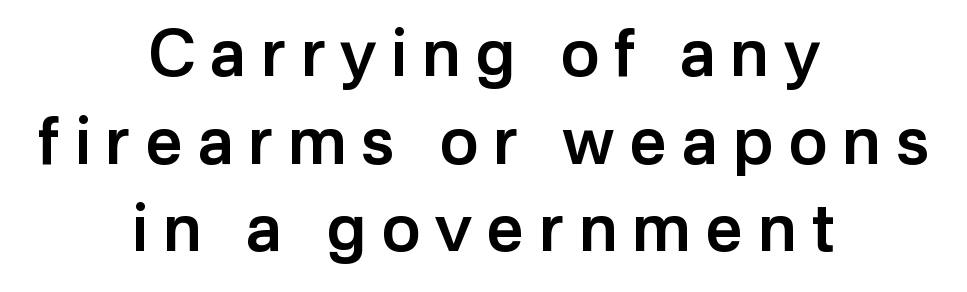
{"serif": "no", "italic": "no", "bold": "semi", "weight": "semibold", "width": "normal", "stroke_contrast": "low", "x_height": "medium", "monospaced": "no", "underline": "no", "align": "center", "line_spacing": "normal", "line_spacing_ratio": 1.35, "letter_spacing": "wide", "letter_spacing_em": 0.23, "glyph_px": 65}
